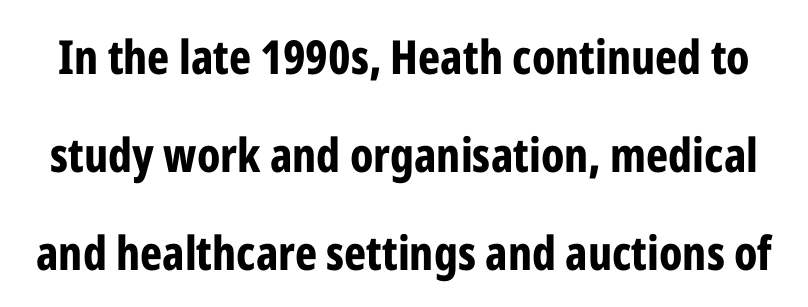
The image shows 47 px bold, condensed sans-serif type, upright; set loose line spacing (2.08x), normal letter spacing, not underlined; low stroke contrast and a medium x-height.
